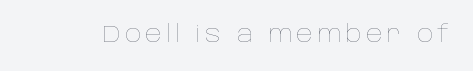
The image shows 23 px text type, upright; set not underlined.
